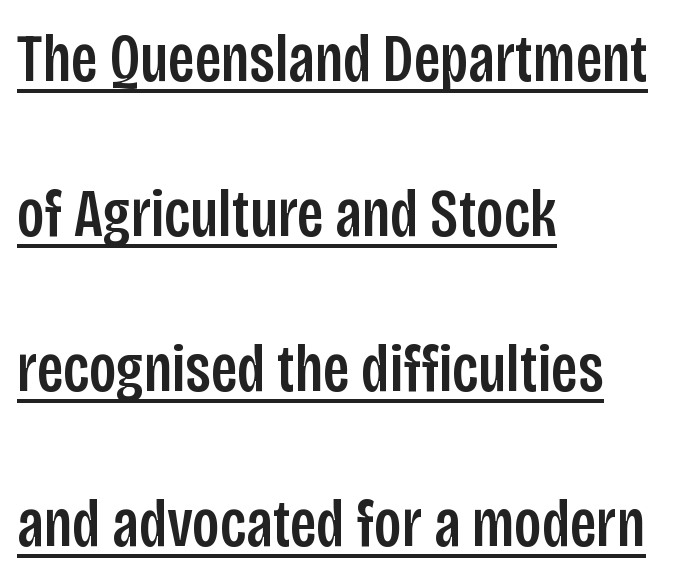
{"serif": "no", "italic": "no", "width": "condensed", "stroke_contrast": "low", "x_height": "large", "monospaced": "no", "underline": "yes", "align": "left", "line_spacing": "loose", "line_spacing_ratio": 2.28, "letter_spacing": "normal", "letter_spacing_em": 0.0, "glyph_px": 68}
